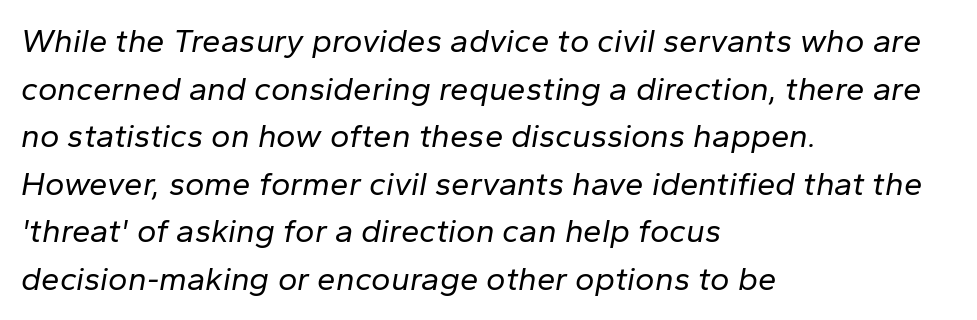
Q: Is the text bold? A: No.
Q: Is the text italic (slanted)? A: Yes, it leans right by about 10 degrees.
Q: Is the text underlined? A: No.
Q: How is the paragraph aligned? A: Left-aligned.
Q: Is the spacing between letters normal or unusually wide? A: Normal.
Q: Is the spacing between lines tight, normal or loose? A: Normal.
Q: Width (condensed, normal, or wide)? A: Normal.
Q: Stroke contrast? A: Low.
Q: x-height? A: Medium.
Q: Monospaced? A: No.
